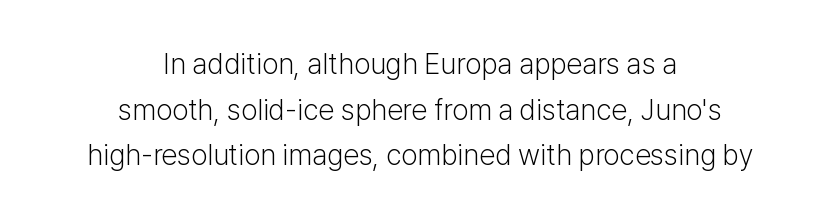
Rendered with straight, roman letterforms. This sample uses a sans-serif face. You could call the tracking neutral — neither tight nor loose. The area under the type is left untouched. Horizontal bands of white between lines are of average thickness.
